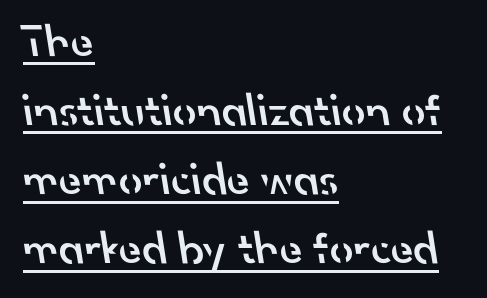
Q: Is the text bold? A: Semi-bold.
Q: Is the typeface a serif or a sans-serif typeface? A: Sans-serif.
Q: Is the text underlined? A: Yes.
Q: How is the paragraph aligned? A: Left-aligned.
Q: Is the spacing between letters normal or unusually wide? A: Normal.
Q: Is the spacing between lines tight, normal or loose? A: Normal.
Q: Width (condensed, normal, or wide)? A: Normal.
Q: Stroke contrast? A: Low.
Q: x-height? A: Small.
Q: Monospaced? A: No.
